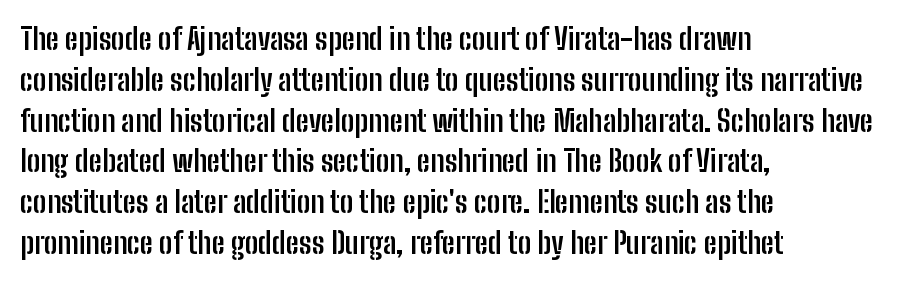
{"serif": "no", "italic": "no", "bold": "yes", "weight": "semibold", "width": "condensed", "stroke_contrast": "low", "x_height": "medium", "monospaced": "no", "underline": "no", "align": "left", "line_spacing": "normal", "line_spacing_ratio": 1.36, "letter_spacing": "normal", "letter_spacing_em": 0.0, "glyph_px": 30}
